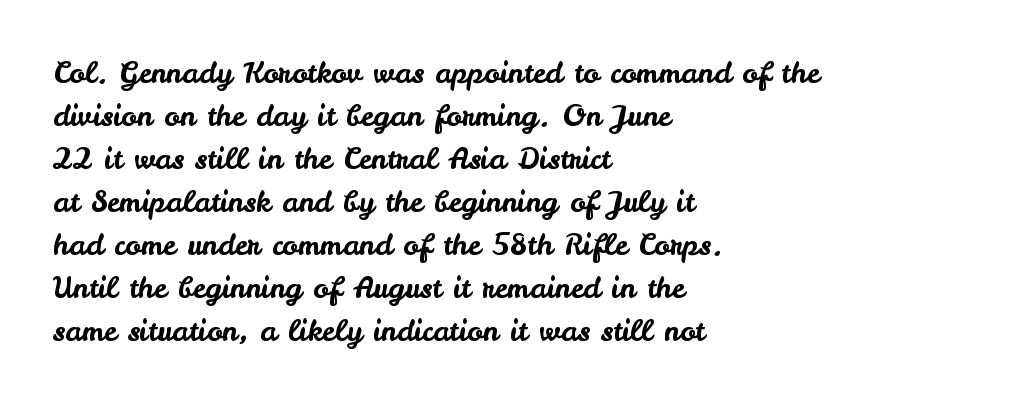
{"serif": "no", "width": "normal", "stroke_contrast": "low", "x_height": "small", "monospaced": "no", "underline": "no", "align": "left", "line_spacing": "normal", "line_spacing_ratio": 1.48, "letter_spacing": "normal", "letter_spacing_em": 0.0, "glyph_px": 29}
